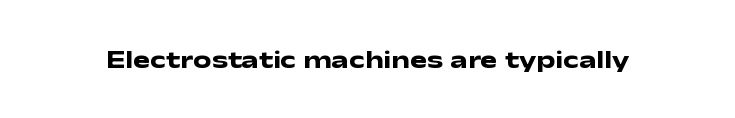
Only glyphs here, with clear space below each row. Rendered with straight, roman letterforms. The glyphs have the mass of a bold cut. Observe the ordinary spacing: letters are neighbours, not strangers.
